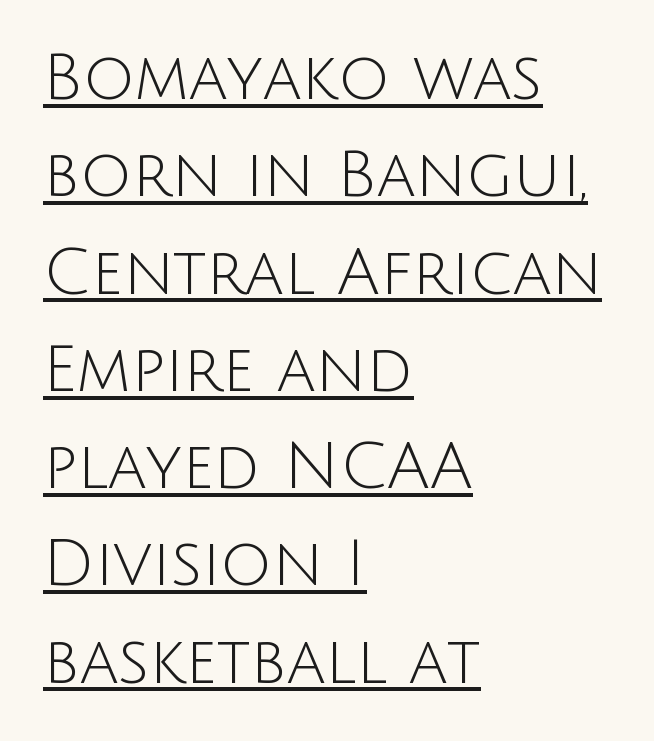
The image shows 64 px light sans-serif type, upright; set left-aligned, normal line spacing (1.52x), normal letter spacing, underlined; low stroke contrast and a large x-height.
